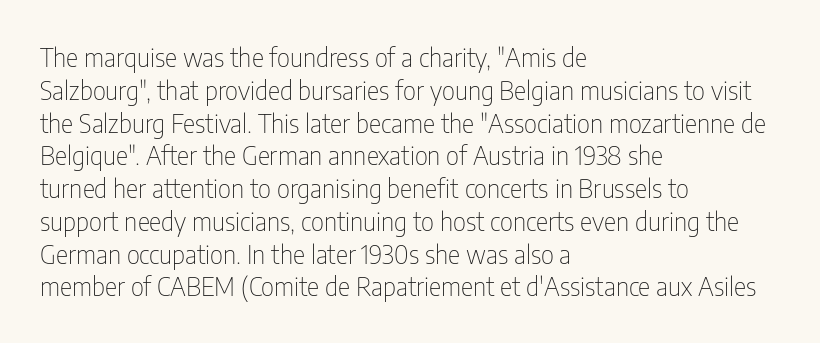
{"italic": "no", "bold": "no", "underline": "no", "align": "left", "line_spacing": "normal", "line_spacing_ratio": 1.26, "letter_spacing": "normal", "letter_spacing_em": 0.0, "glyph_px": 26}
